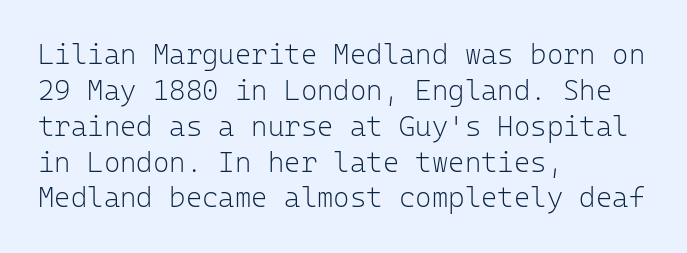
The image shows 28 px light sans-serif type, upright, monospaced; set left-aligned, normal line spacing (1.28x), normal letter spacing, not underlined; low stroke contrast and a medium x-height.
